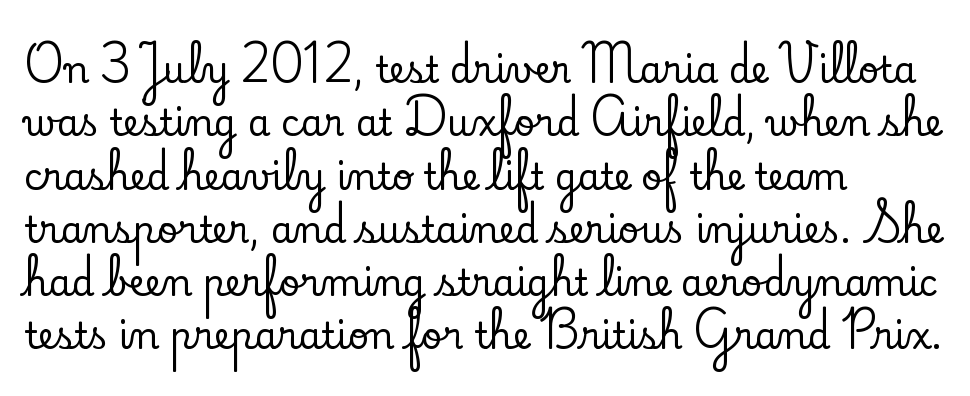
Q: Is the text italic (slanted)? A: No, it is upright.
Q: Is the typeface a serif or a sans-serif typeface? A: Serif.
Q: Is the text underlined? A: No.
Q: How is the paragraph aligned? A: Left-aligned.
Q: Is the spacing between letters normal or unusually wide? A: Normal.
Q: Is the spacing between lines tight, normal or loose? A: Normal.
Q: Width (condensed, normal, or wide)? A: Normal.
Q: Stroke contrast? A: Low.
Q: x-height? A: Small.
Q: Monospaced? A: No.
